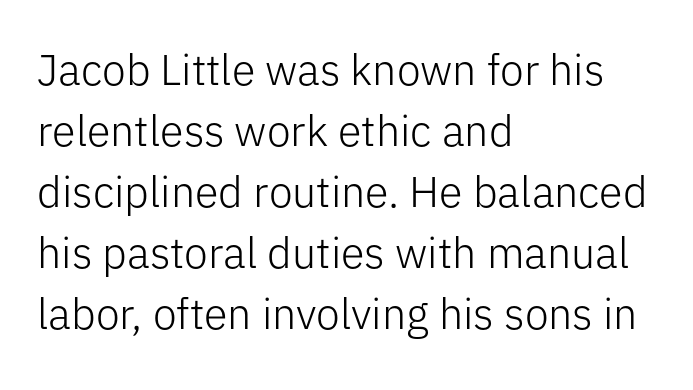
These lines are composed in type without serifs. There is no visible air inserted between adjacent glyphs. Vertical stems look standard width or narrower in stroke. The compositor pushed each line to the left boundary.
